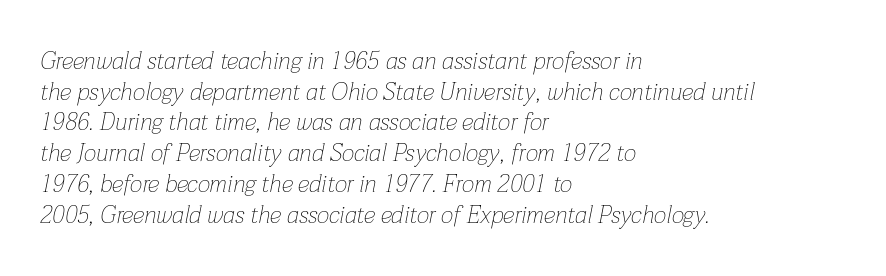
The image shows 24 px text type, italic (leaning right); set left-aligned, normal line spacing (1.28x), normal letter spacing, not underlined.
